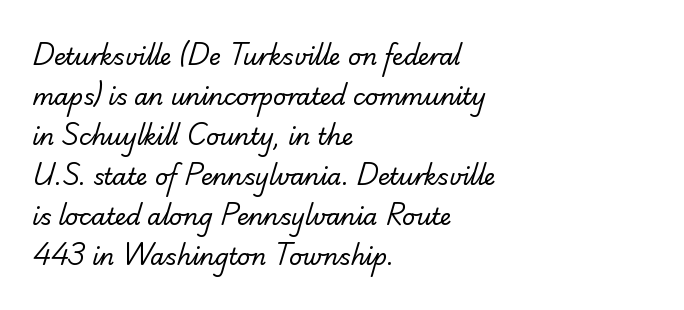
Q: Is the text bold? A: No.
Q: Is the text underlined? A: No.
Q: How is the paragraph aligned? A: Left-aligned.
Q: Is the spacing between letters normal or unusually wide? A: Normal.
